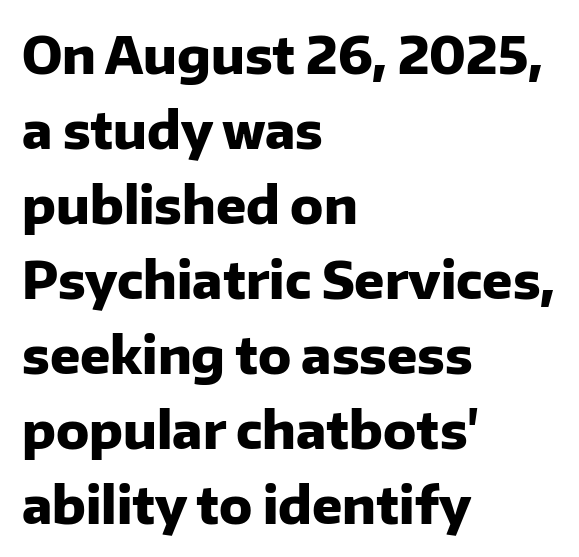
Q: Is the text bold? A: Yes.
Q: Is the text italic (slanted)? A: No, it is upright.
Q: Is the typeface a serif or a sans-serif typeface? A: Sans-serif.
Q: Is the text underlined? A: No.
Q: How is the paragraph aligned? A: Left-aligned.
Q: Is the spacing between letters normal or unusually wide? A: Normal.
Q: Is the spacing between lines tight, normal or loose? A: Normal.
Q: Width (condensed, normal, or wide)? A: Normal.
Q: Stroke contrast? A: Low.
Q: x-height? A: Medium.
Q: Monospaced? A: No.
